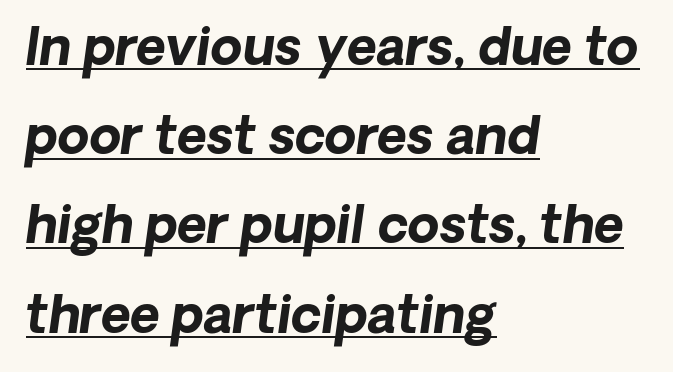
{"italic": "yes", "lean": "right", "slant_degrees": 8, "bold": "yes", "weight": "bold", "width": "normal", "stroke_contrast": "low", "x_height": "medium", "monospaced": "no", "underline": "yes", "align": "left", "line_spacing_ratio": 1.75, "letter_spacing": "normal", "letter_spacing_em": 0.0, "glyph_px": 51}
